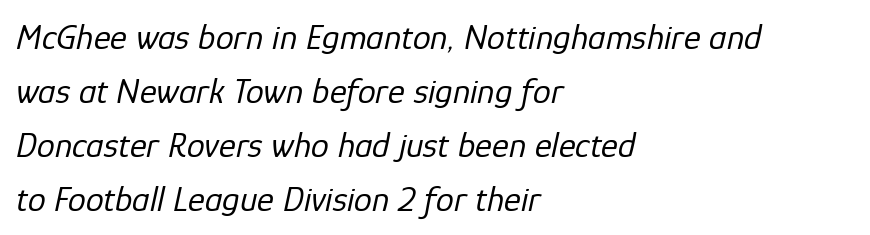
{"italic": "yes", "lean": "right", "slant_degrees": 12, "bold": "no", "weight": "regular", "width": "normal", "stroke_contrast": "low", "x_height": "medium", "monospaced": "no", "underline": "no", "align": "left", "line_spacing": "normal", "line_spacing_ratio": 1.5, "letter_spacing": "normal", "letter_spacing_em": 0.0, "glyph_px": 36}
